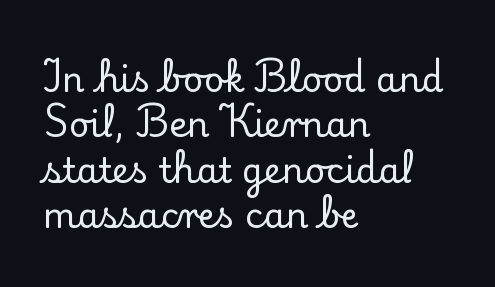
Q: Is the text italic (slanted)? A: No, it is upright.
Q: Is the typeface a serif or a sans-serif typeface? A: Serif.
Q: Is the text underlined? A: No.
Q: How is the paragraph aligned? A: Left-aligned.
Q: Is the spacing between letters normal or unusually wide? A: Normal.
Q: Is the spacing between lines tight, normal or loose? A: Normal.
Q: Width (condensed, normal, or wide)? A: Normal.
Q: Stroke contrast? A: Low.
Q: x-height? A: Small.
Q: Monospaced? A: No.
